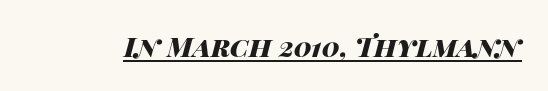
Set as a true bold cut, around the 700 mark. Does extra space separate the letters? No, they use regular spacing. The typesetter has applied underlining to the passage shown. The letters are slanted; this is an italic face.
